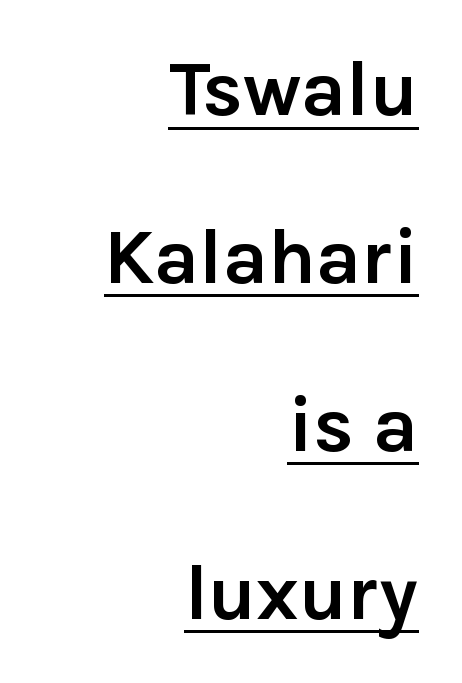
{"serif": "no", "italic": "no", "bold": "yes", "weight": "semibold", "width": "normal", "stroke_contrast": "low", "x_height": "medium", "monospaced": "no", "underline": "yes", "align": "right", "line_spacing": "loose", "line_spacing_ratio": 2.18, "letter_spacing": "normal", "letter_spacing_em": 0.0, "glyph_px": 77}
